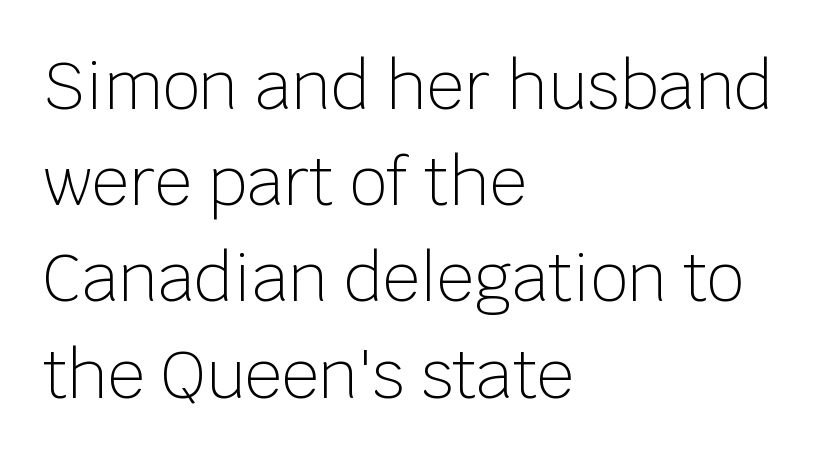
{"serif": "no", "italic": "no", "bold": "no", "weight": "light", "width": "normal", "stroke_contrast": "low", "x_height": "large", "monospaced": "no", "underline": "no", "align": "left", "line_spacing": "normal", "line_spacing_ratio": 1.48, "letter_spacing": "normal", "letter_spacing_em": 0.0, "glyph_px": 65}
